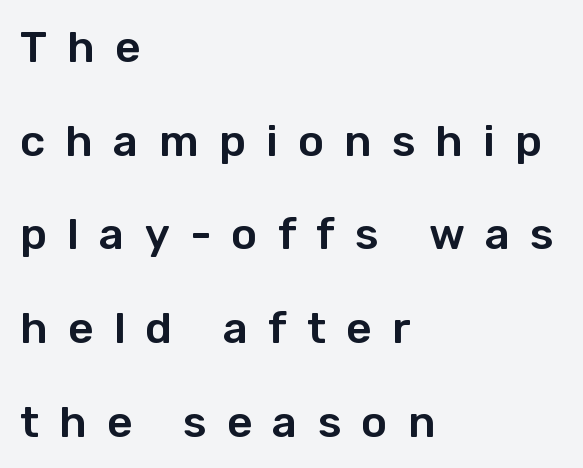
{"serif": "no", "italic": "no", "width": "normal", "stroke_contrast": "low", "x_height": "medium", "monospaced": "no", "underline": "no", "align": "left", "line_spacing": "loose", "line_spacing_ratio": 2.13, "letter_spacing": "wide", "letter_spacing_em": 0.46, "glyph_px": 44}
